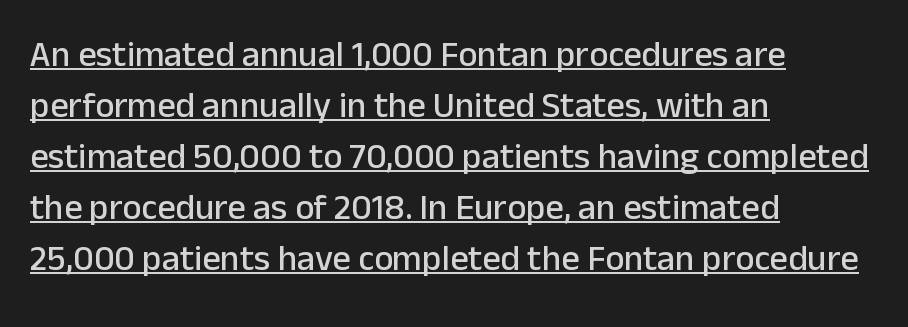
Q: Is the text italic (slanted)? A: No, it is upright.
Q: Is the typeface a serif or a sans-serif typeface? A: Sans-serif.
Q: Is the text underlined? A: Yes.
Q: How is the paragraph aligned? A: Left-aligned.
Q: Is the spacing between letters normal or unusually wide? A: Normal.
Q: Is the spacing between lines tight, normal or loose? A: Normal.
Q: Width (condensed, normal, or wide)? A: Normal.
Q: Stroke contrast? A: Low.
Q: x-height? A: Medium.
Q: Monospaced? A: No.
